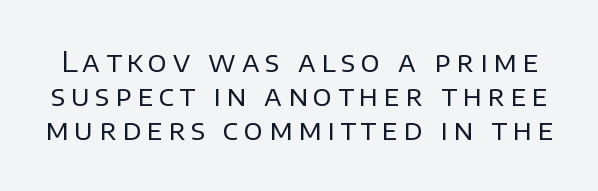
Each letter keeps its own natural width here, so spacing adapts to shape. The font's upright variant was chosen for this text. The specimen omits any rule beneath the text block's lines. Is the type heavy? It reads as light-to-regular instead.
